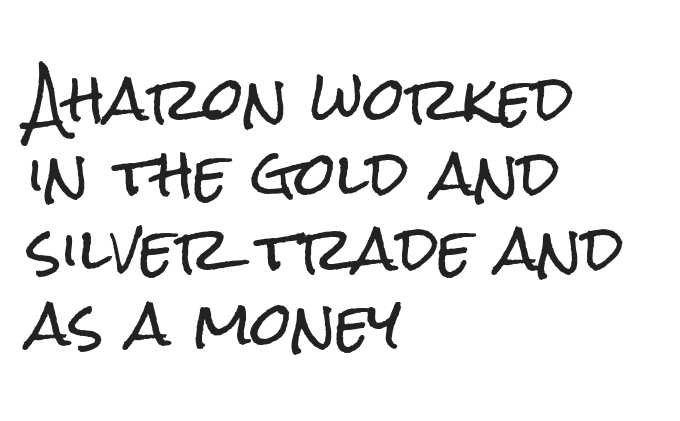
Q: Is the text italic (slanted)? A: No, it is upright.
Q: Is the typeface a serif or a sans-serif typeface? A: Sans-serif.
Q: Is the text underlined? A: No.
Q: How is the paragraph aligned? A: Left-aligned.
Q: Is the spacing between letters normal or unusually wide? A: Normal.
Q: Is the spacing between lines tight, normal or loose? A: Normal.
Q: Width (condensed, normal, or wide)? A: Condensed.
Q: Stroke contrast? A: Low.
Q: x-height? A: Medium.
Q: Monospaced? A: No.
